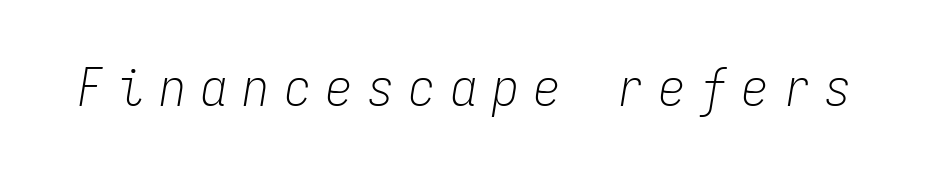
The image shows 52 px light, condensed type, italic (leaning right), monospaced; set unusually wide letter spacing (+0.3 em), not underlined; low stroke contrast and a medium x-height.
